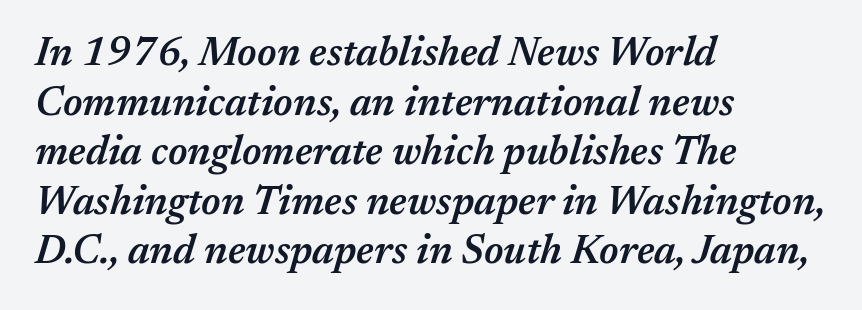
Q: Is the text bold? A: Semi-bold.
Q: Is the text italic (slanted)? A: Yes, it leans right by about 17 degrees.
Q: Is the text underlined? A: No.
Q: How is the paragraph aligned? A: Left-aligned.
Q: Is the spacing between letters normal or unusually wide? A: Normal.
Q: Width (condensed, normal, or wide)? A: Normal.
Q: Stroke contrast? A: Medium.
Q: x-height? A: Medium.
Q: Monospaced? A: No.
